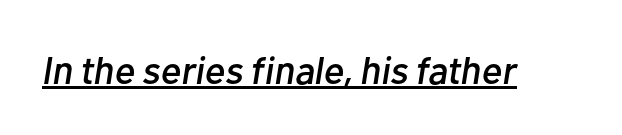
There's an unmistakable incline to the writing here. The horizontal fit of the characters is conventional and even. Is there an underline? Yes — a line sits under the letters. Spacing verdict: proportional, widths tailored to each character.
